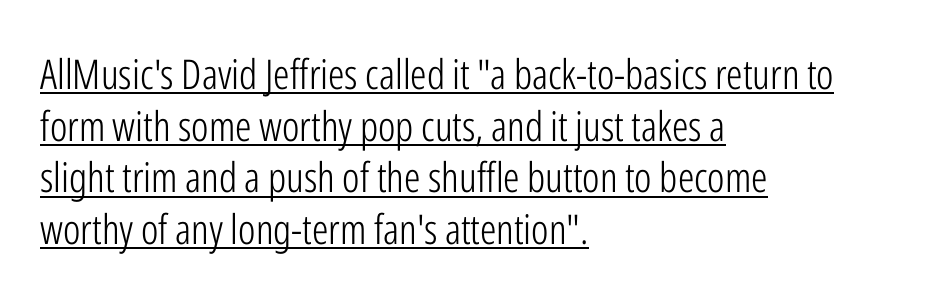
{"serif": "no", "italic": "no", "bold": "no", "weight": "light", "width": "condensed", "stroke_contrast": "low", "x_height": "medium", "monospaced": "no", "underline": "yes", "align": "left", "line_spacing": "normal", "line_spacing_ratio": 1.26, "letter_spacing": "normal", "letter_spacing_em": 0.0, "glyph_px": 41}
